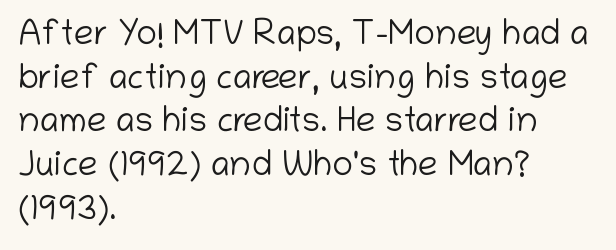
The image shows 35 px light sans-serif type, upright; set left-aligned, normal line spacing (1.25x), normal letter spacing, not underlined; low stroke contrast and a medium x-height.
